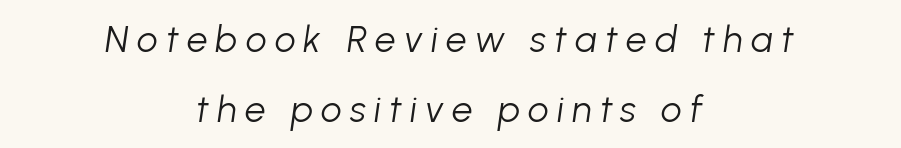
The image shows 37 px light type, italic (leaning right); set centered, line spacing 1.88x, unusually wide letter spacing (+0.22 em), not underlined; low stroke contrast and a medium x-height.
